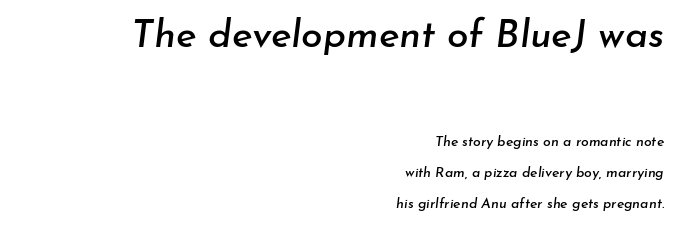
The image shows 39 px text type, italic (leaning right); set right-aligned, loose line spacing (2.22x), normal letter spacing, not underlined; the first (top) block is 2.79x larger; low stroke contrast and a small x-height.
